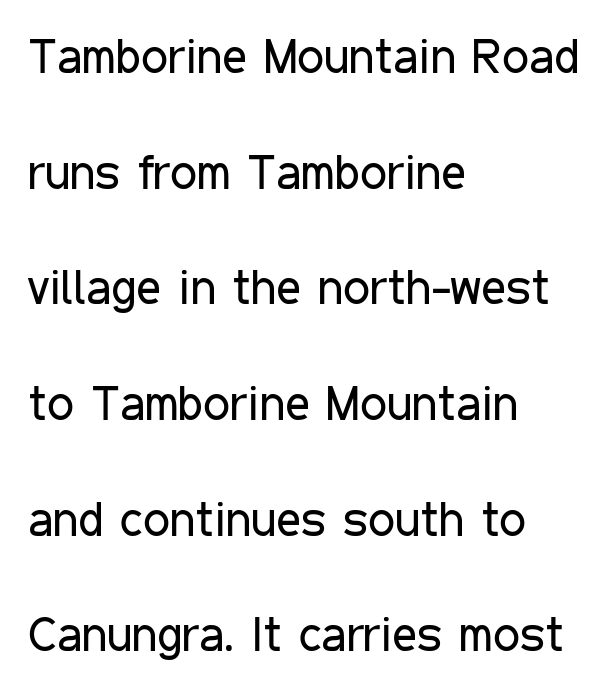
The image shows 48 px regular-weight, condensed sans-serif type, upright; set left-aligned, loose line spacing (2.41x), normal letter spacing, not underlined; low stroke contrast and a medium x-height.
